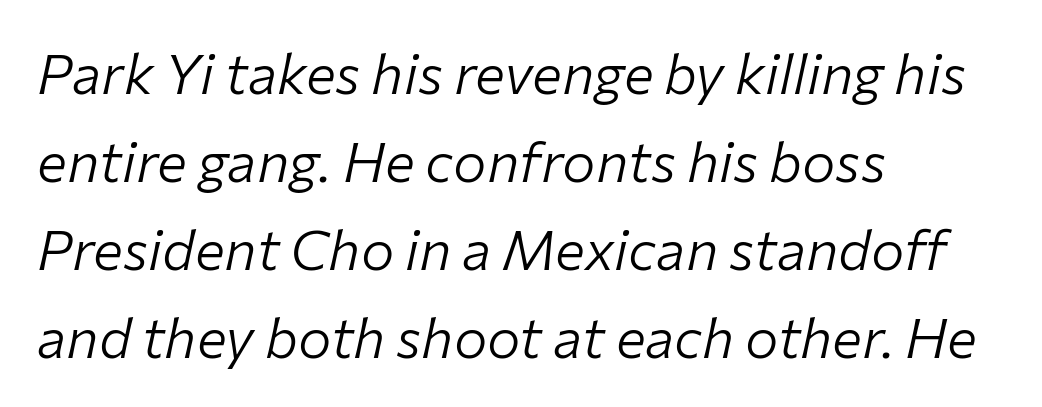
Unbolded letterforms with no extra heft. The tracking reads as untouched default to a designer's eye. Compared with a centered layout, this one pins lines to the left instead. The passage shown stacks its lines at a standard gap. Varying glyph widths throughout — classic text-font behaviour. Plain, unruled lines of type.
